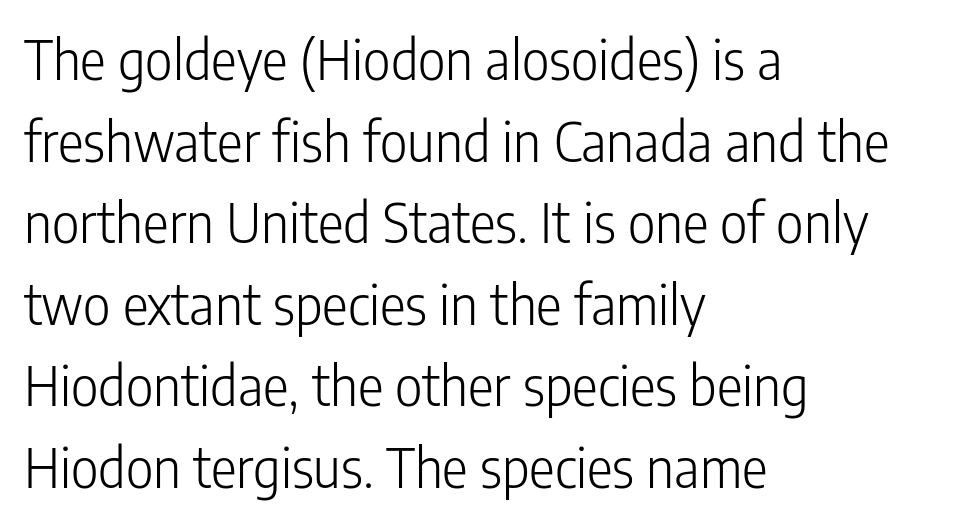
The weight would be labelled regular, book, light, or lighter still. You can tell it's not italic because the verticals are truly vertical. The gap between lines stays unmarked. One glance says typical: line gaps are just what's usual. Letter spacing: default. A typesetter would label this face a sans.
